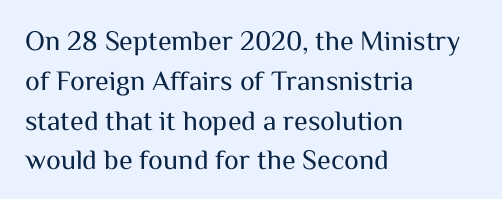
{"serif": "no", "italic": "no", "bold": "no", "weight": "regular", "width": "normal", "stroke_contrast": "medium", "x_height": "medium", "monospaced": "no", "underline": "no", "align": "left", "line_spacing": "normal", "line_spacing_ratio": 1.42, "letter_spacing": "normal", "letter_spacing_em": 0.0, "glyph_px": 28}
